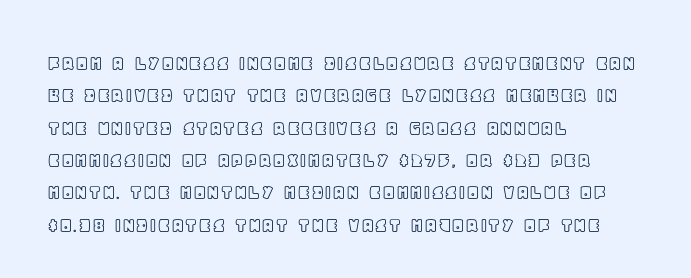
Q: Is the text italic (slanted)? A: No, it is upright.
Q: Is the text underlined? A: No.
Q: How is the paragraph aligned? A: Left-aligned.
Q: Is the spacing between letters normal or unusually wide? A: Normal.
Q: Is the spacing between lines tight, normal or loose? A: Normal.
